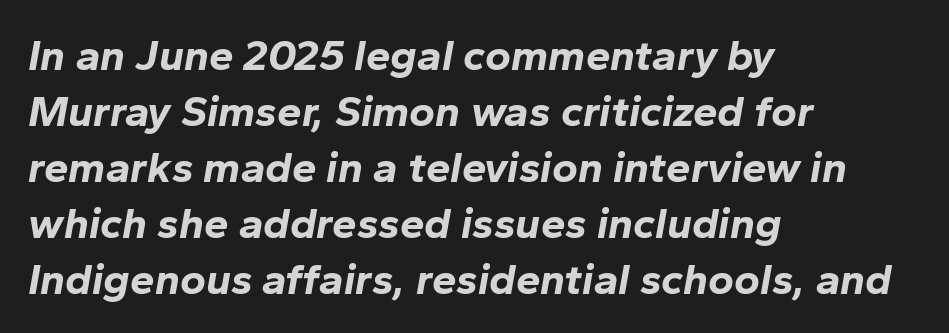
The image shows 44 px bold type, italic (leaning right); set left-aligned, normal line spacing (1.27x), normal letter spacing, not underlined; low stroke contrast and a medium x-height.
